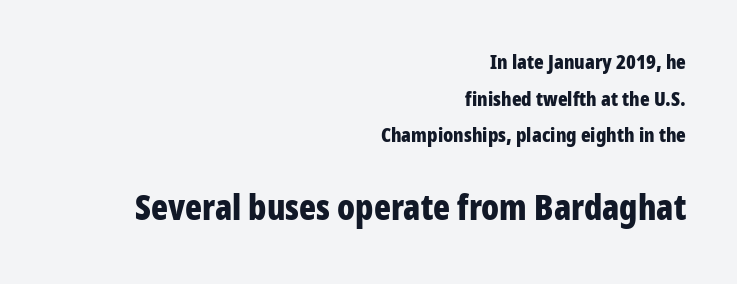
Q: Is the text bold? A: Yes.
Q: Is the text italic (slanted)? A: No, it is upright.
Q: Is the typeface a serif or a sans-serif typeface? A: Sans-serif.
Q: Is the text underlined? A: No.
Q: How is the paragraph aligned? A: Right-aligned.
Q: Is the spacing between letters normal or unusually wide? A: Normal.
Q: Which block of text is set in a larger size, the first (top) or the second (bottom)? A: The second (bottom) one.
Q: Width (condensed, normal, or wide)? A: Condensed.
Q: Stroke contrast? A: Low.
Q: x-height? A: Medium.
Q: Monospaced? A: No.
